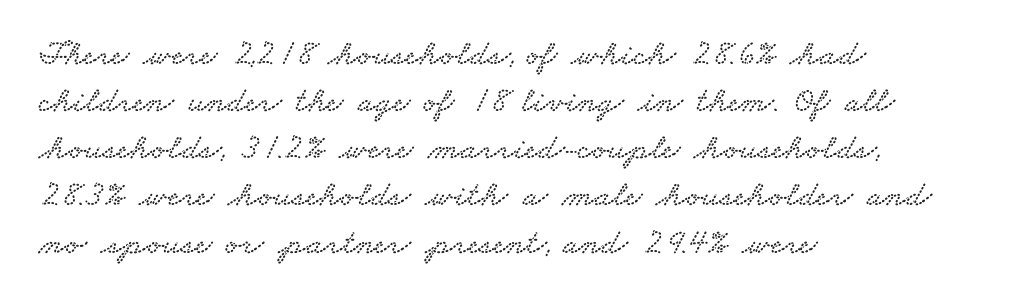
The image shows 36 px wide type; set left-aligned, normal line spacing (1.31x), normal letter spacing, not underlined; low stroke contrast and a small x-height.
